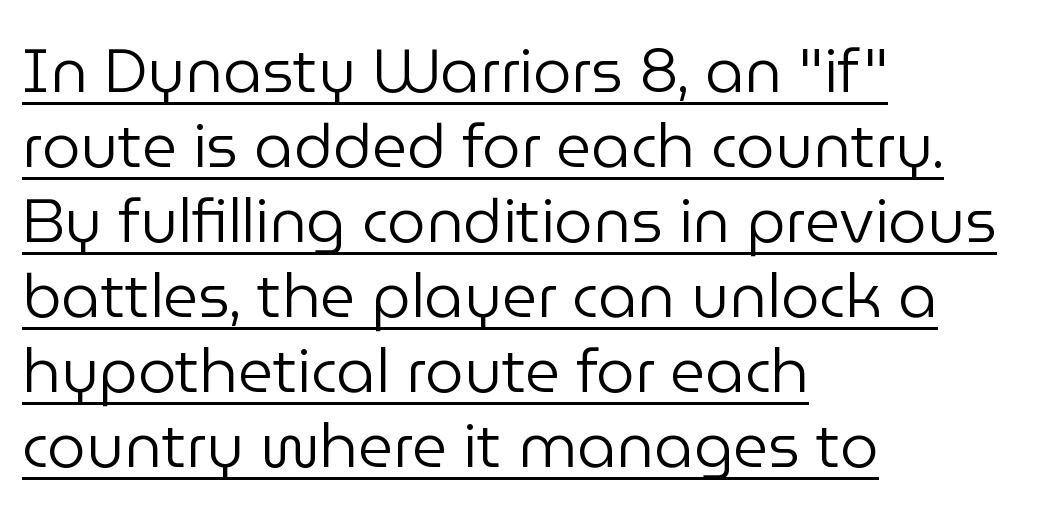
Q: Is the text bold? A: No.
Q: Is the text italic (slanted)? A: No, it is upright.
Q: Is the typeface a serif or a sans-serif typeface? A: Sans-serif.
Q: Is the text underlined? A: Yes.
Q: How is the paragraph aligned? A: Left-aligned.
Q: Is the spacing between letters normal or unusually wide? A: Normal.
Q: Width (condensed, normal, or wide)? A: Normal.
Q: Stroke contrast? A: Low.
Q: x-height? A: Medium.
Q: Monospaced? A: No.
